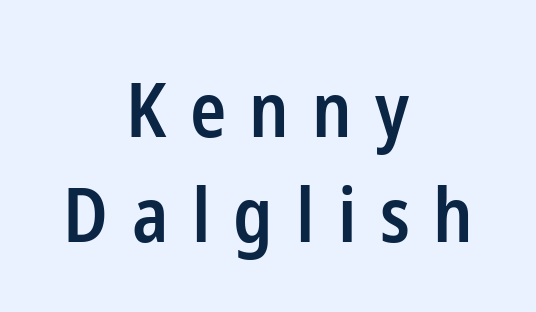
Q: Is the text bold? A: Semi-bold.
Q: Is the text italic (slanted)? A: No, it is upright.
Q: Is the typeface a serif or a sans-serif typeface? A: Sans-serif.
Q: Is the text underlined? A: No.
Q: How is the paragraph aligned? A: Centered.
Q: Is the spacing between letters normal or unusually wide? A: Unusually wide.
Q: Is the spacing between lines tight, normal or loose? A: Normal.
Q: Width (condensed, normal, or wide)? A: Condensed.
Q: Stroke contrast? A: Low.
Q: x-height? A: Medium.
Q: Monospaced? A: No.
